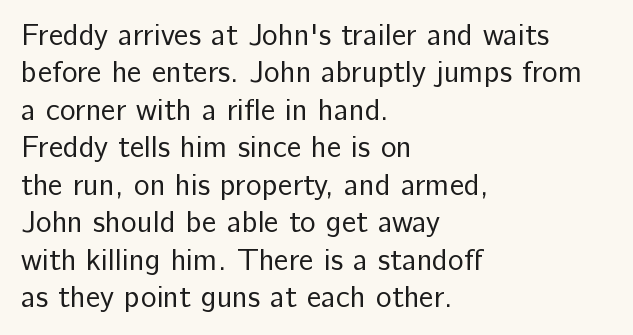
The image shows 30 px regular-weight sans-serif type, upright; set left-aligned, normal line spacing (1.25x), normal letter spacing, not underlined; low stroke contrast and a medium x-height.
